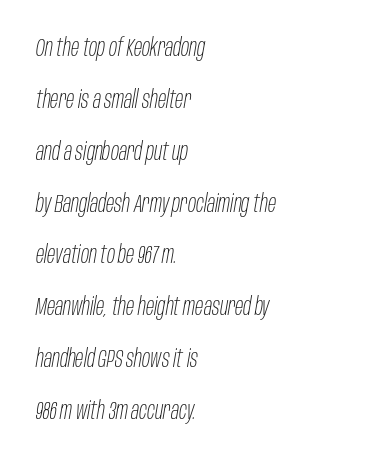
Q: Is the text bold? A: No.
Q: Is the text italic (slanted)? A: Yes, it leans right by about 10 degrees.
Q: Is the text underlined? A: No.
Q: How is the paragraph aligned? A: Left-aligned.
Q: Is the spacing between letters normal or unusually wide? A: Normal.
Q: Is the spacing between lines tight, normal or loose? A: Loose.
